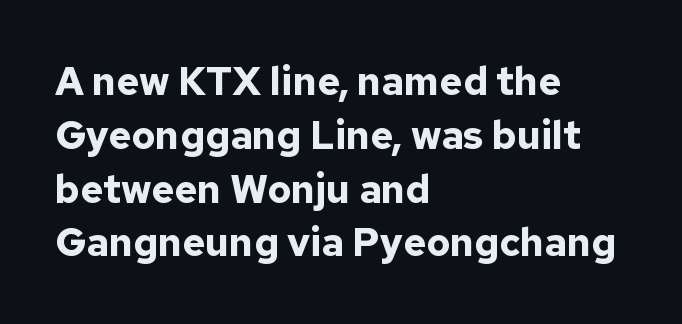
The passage shown is typed in a proportional face where columns would drift. Strong, thick strokes mark this as bold type. Which margin do the lines hug? The left one — the right edge is uneven. Each word holds together tightly as a unit, with standard inter-letter gaps.
